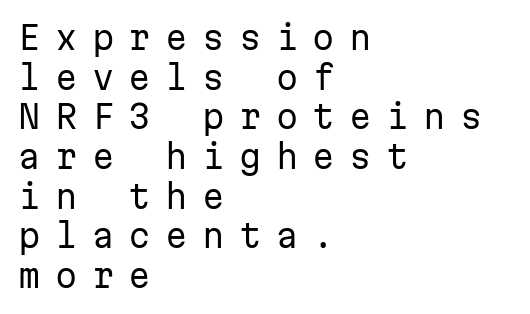
{"serif": "no", "italic": "no", "bold": "no", "weight": "regular", "width": "normal", "stroke_contrast": "low", "x_height": "medium", "monospaced": "yes", "underline": "no", "align": "left", "line_spacing_ratio": 1.24, "letter_spacing": "wide", "letter_spacing_em": 0.45, "glyph_px": 32}
